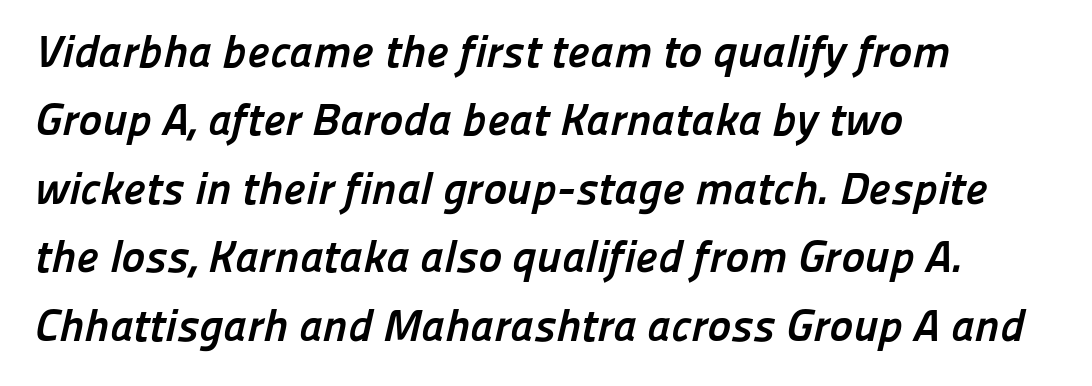
Emphasis by weight is at full strength: bold. The foot of each line stays bare and open. A student would call this left alignment; a typographer would say flush left, rag right. Is the letter spacing exaggerated? No — it looks like the ordinary default. Each letter's strokes conclude bluntly, with no projecting serifs. Think of a printed novel: that variable character pitch is what you see here.
